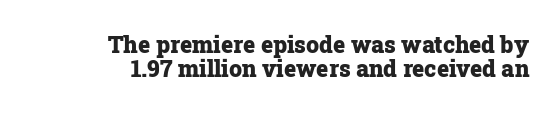
{"italic": "no", "bold": "yes", "underline": "no", "align": "right", "line_spacing": "tight", "line_spacing_ratio": 1.05, "letter_spacing": "normal", "letter_spacing_em": 0.0, "glyph_px": 23}
